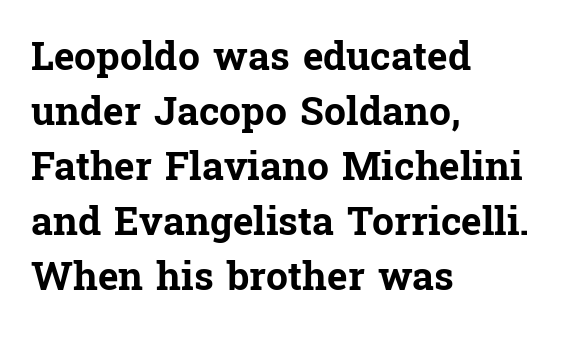
{"serif": "yes", "italic": "no", "bold": "yes", "weight": "bold", "width": "normal", "stroke_contrast": "low", "x_height": "medium", "monospaced": "no", "underline": "no", "align": "left", "line_spacing": "normal", "line_spacing_ratio": 1.41, "letter_spacing": "normal", "letter_spacing_em": 0.0, "glyph_px": 39}
